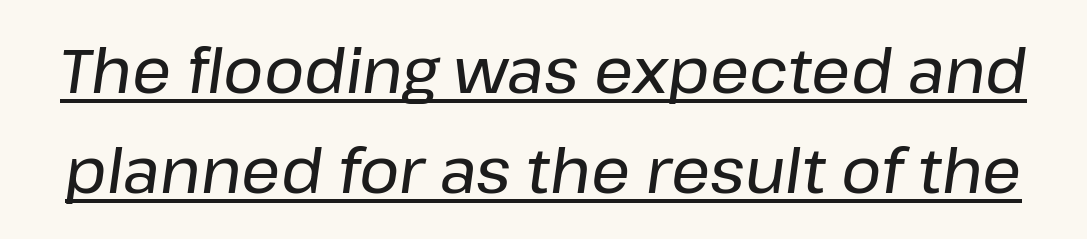
Is this a fixed-width face? No — the glyphs have proportional, varying widths. Each new line begins a customary step beneath the previous one. Students, observe the line beneath the letters — that is underlining. The specimen reads as italic at a glance.
